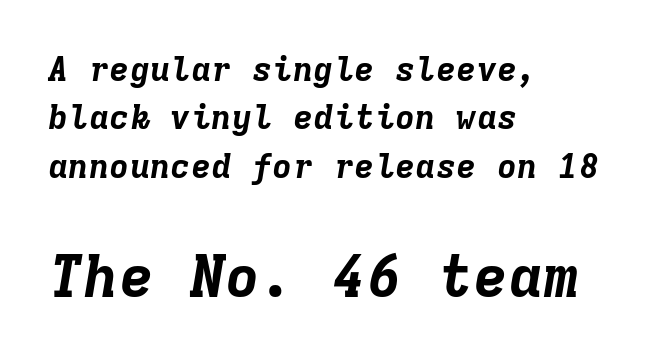
{"italic": "yes", "lean": "right", "slant_degrees": 9, "bold": "yes", "weight": "bold", "width": "normal", "stroke_contrast": "low", "x_height": "medium", "monospaced": "yes", "underline": "no", "align": "left", "line_spacing": "normal", "line_spacing_ratio": 1.42, "letter_spacing": "normal", "letter_spacing_em": 0.0, "larger_block": "second", "size_ratio": 1.74, "glyph_px": 59}
